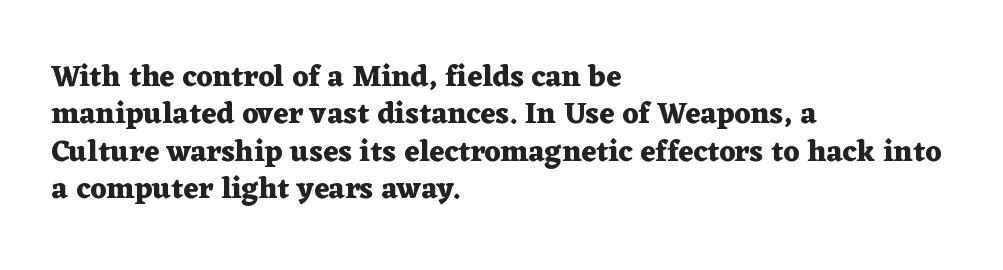
The image shows 30 px heavy, wide serif type, upright; set left-aligned, normal line spacing (1.25x), normal letter spacing, not underlined; medium stroke contrast and a medium x-height.
